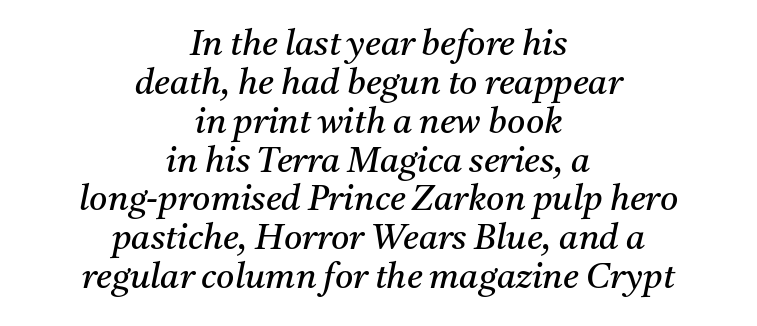
{"serif": "yes", "italic": "yes", "lean": "right", "slant_degrees": 11, "bold": "no", "weight": "regular", "width": "normal", "stroke_contrast": "medium", "x_height": "medium", "monospaced": "no", "underline": "no", "align": "center", "line_spacing": "tight", "line_spacing_ratio": 1.11, "letter_spacing": "normal", "letter_spacing_em": 0.0, "glyph_px": 35}
